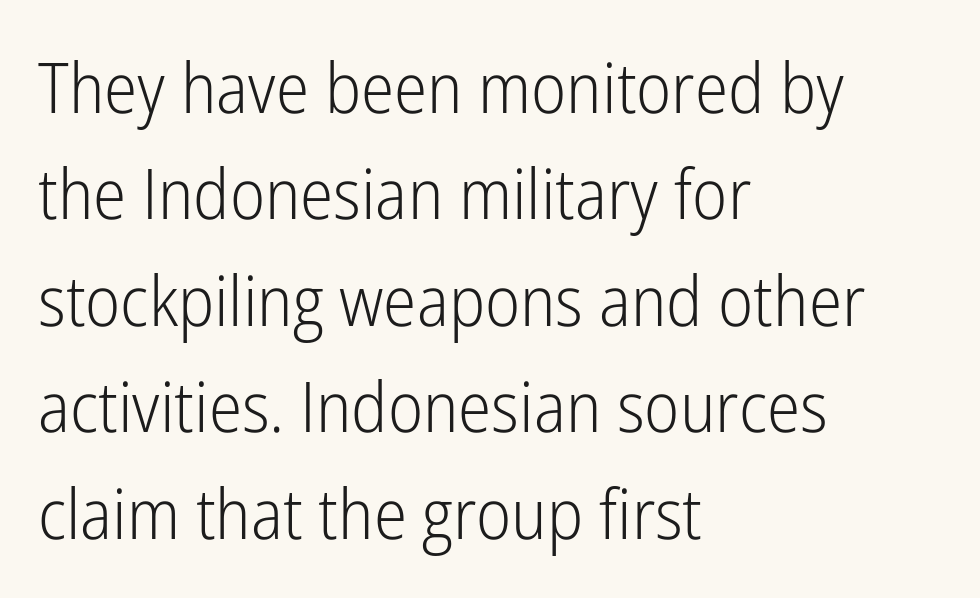
Q: Is the text bold? A: No.
Q: Is the text italic (slanted)? A: No, it is upright.
Q: Is the typeface a serif or a sans-serif typeface? A: Sans-serif.
Q: Is the text underlined? A: No.
Q: How is the paragraph aligned? A: Left-aligned.
Q: Is the spacing between letters normal or unusually wide? A: Normal.
Q: Is the spacing between lines tight, normal or loose? A: Normal.
Q: Width (condensed, normal, or wide)? A: Condensed.
Q: Stroke contrast? A: Low.
Q: x-height? A: Medium.
Q: Monospaced? A: No.
